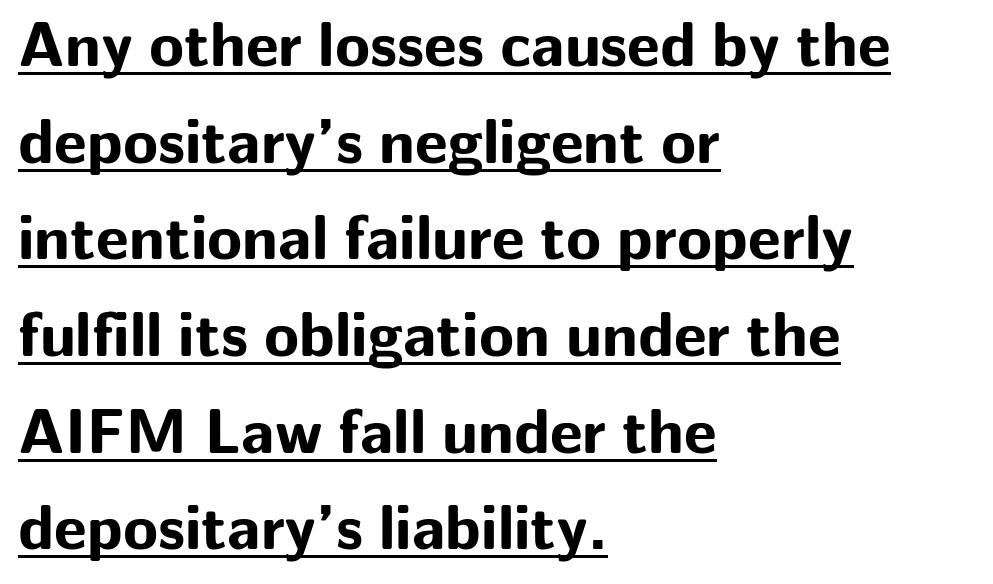
Q: Is the text bold? A: Yes.
Q: Is the text italic (slanted)? A: No, it is upright.
Q: Is the typeface a serif or a sans-serif typeface? A: Sans-serif.
Q: Is the text underlined? A: Yes.
Q: How is the paragraph aligned? A: Left-aligned.
Q: Is the spacing between letters normal or unusually wide? A: Normal.
Q: Is the spacing between lines tight, normal or loose? A: Normal.
Q: Width (condensed, normal, or wide)? A: Normal.
Q: Stroke contrast? A: Low.
Q: x-height? A: Medium.
Q: Monospaced? A: No.
